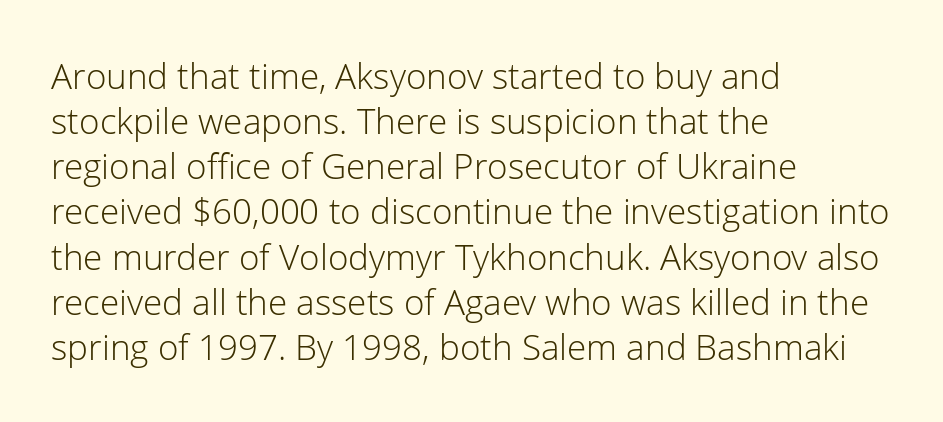
{"serif": "no", "italic": "no", "bold": "no", "weight": "light", "width": "normal", "stroke_contrast": "low", "x_height": "medium", "monospaced": "no", "underline": "no", "align": "left", "line_spacing": "normal", "line_spacing_ratio": 1.29, "letter_spacing": "normal", "letter_spacing_em": 0.0, "glyph_px": 35}
